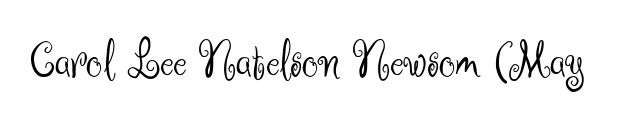
The image shows 52 px light sans-serif type, upright; set normal letter spacing, not underlined; medium stroke contrast and a small x-height.
